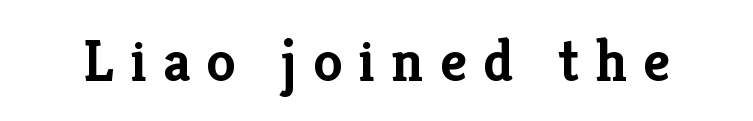
The image shows 59 px semibold serif type, upright; set unusually wide letter spacing (+0.27 em), not underlined; low stroke contrast and a medium x-height.
